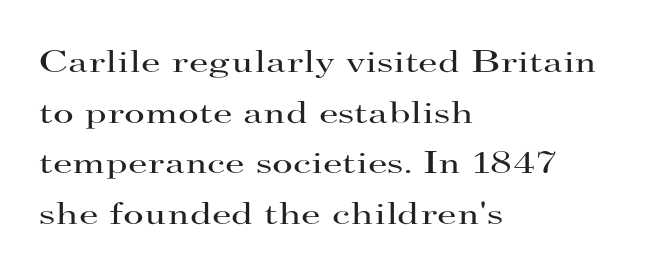
{"serif": "yes", "italic": "no", "bold": "no", "weight": "regular", "width": "wide", "stroke_contrast": "high", "x_height": "small", "monospaced": "no", "underline": "no", "align": "left", "line_spacing": "normal", "line_spacing_ratio": 1.58, "letter_spacing": "normal", "letter_spacing_em": 0.0, "glyph_px": 32}
